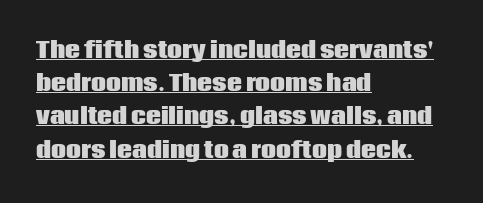
The rendering uses the underline text-decoration. Students, observe: this is what conventionally led text looks like. These lines carry a lot of weight — the face is fully bold. Caption: multi-line text, flush left, ragged right. Observe the ordinary spacing: letters are neighbours, not strangers.
